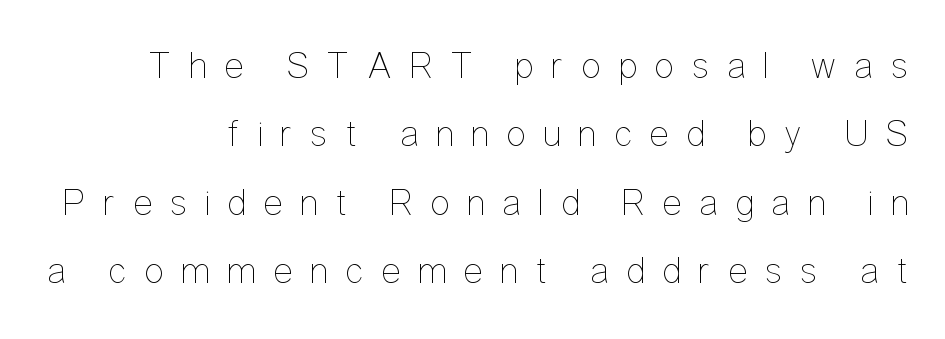
{"italic": "no", "bold": "no", "weight": "thin", "width": "condensed", "stroke_contrast": "low", "x_height": "medium", "monospaced": "no", "underline": "no", "align": "right", "line_spacing_ratio": 1.8, "letter_spacing": "wide", "letter_spacing_em": 0.44, "glyph_px": 38}
